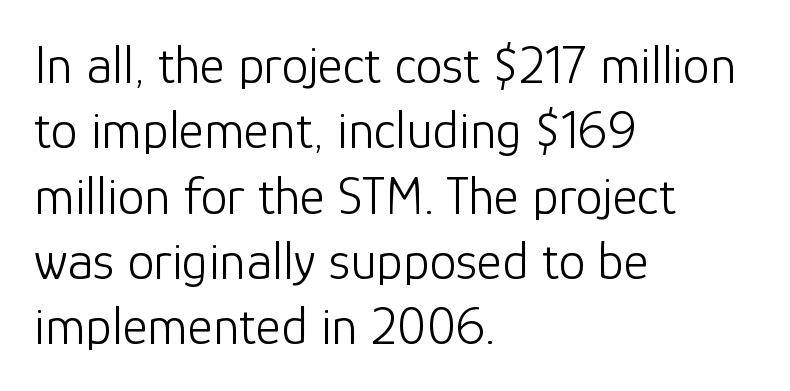
Q: Is the text bold? A: No.
Q: Is the text italic (slanted)? A: No, it is upright.
Q: Is the typeface a serif or a sans-serif typeface? A: Sans-serif.
Q: Is the text underlined? A: No.
Q: How is the paragraph aligned? A: Left-aligned.
Q: Is the spacing between letters normal or unusually wide? A: Normal.
Q: Width (condensed, normal, or wide)? A: Normal.
Q: Stroke contrast? A: Low.
Q: x-height? A: Medium.
Q: Monospaced? A: No.
